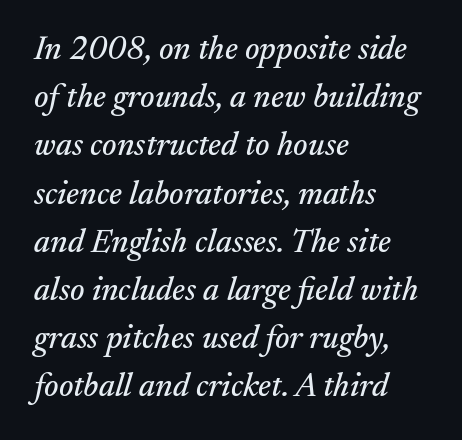
Q: Is the text italic (slanted)? A: Yes, it leans right by about 17 degrees.
Q: Is the typeface a serif or a sans-serif typeface? A: Serif.
Q: Is the text underlined? A: No.
Q: How is the paragraph aligned? A: Left-aligned.
Q: Is the spacing between letters normal or unusually wide? A: Normal.
Q: Is the spacing between lines tight, normal or loose? A: Normal.
Q: Width (condensed, normal, or wide)? A: Normal.
Q: Stroke contrast? A: Medium.
Q: x-height? A: Small.
Q: Monospaced? A: No.
